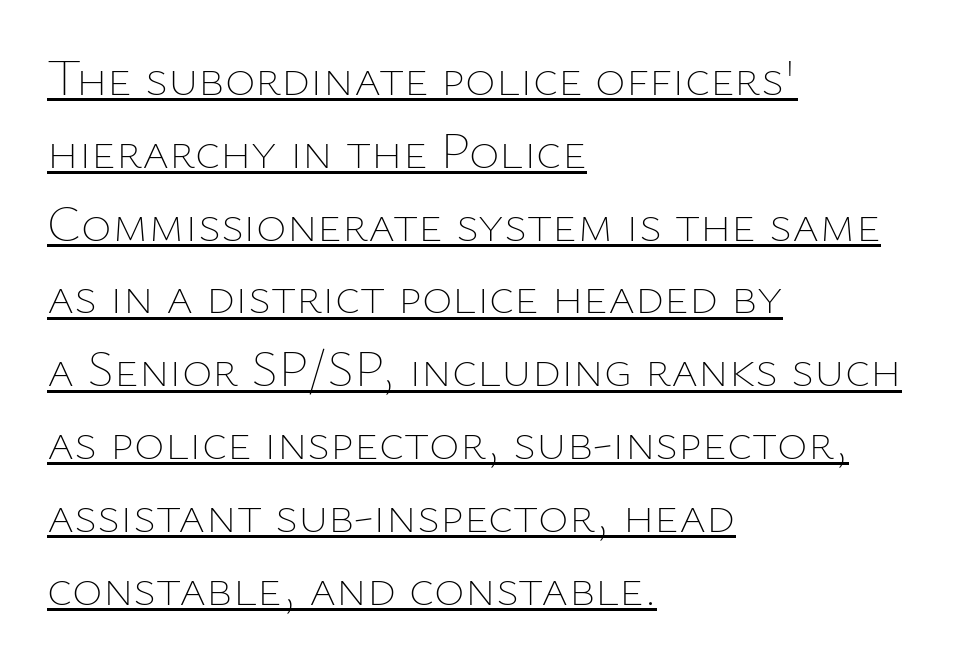
Q: Is the text bold? A: No.
Q: Is the text italic (slanted)? A: No, it is upright.
Q: Is the text underlined? A: Yes.
Q: How is the paragraph aligned? A: Left-aligned.
Q: Is the spacing between letters normal or unusually wide? A: Normal.
Q: Is the spacing between lines tight, normal or loose? A: Normal.
Q: Width (condensed, normal, or wide)? A: Normal.
Q: Stroke contrast? A: Low.
Q: x-height? A: Medium.
Q: Monospaced? A: No.
